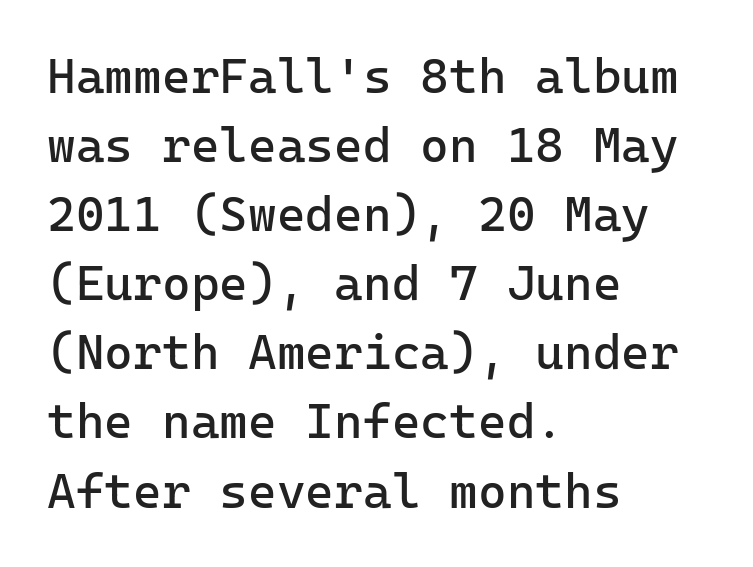
The image shows 49 px regular-weight sans-serif type, upright, monospaced; set left-aligned, normal line spacing (1.41x), normal letter spacing, not underlined; low stroke contrast and a medium x-height.
